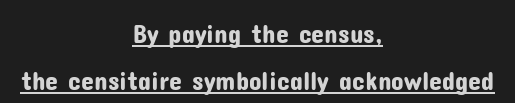
Q: Is the text italic (slanted)? A: No, it is upright.
Q: Is the text underlined? A: Yes.
Q: How is the paragraph aligned? A: Centered.
Q: Is the spacing between letters normal or unusually wide? A: Normal.
